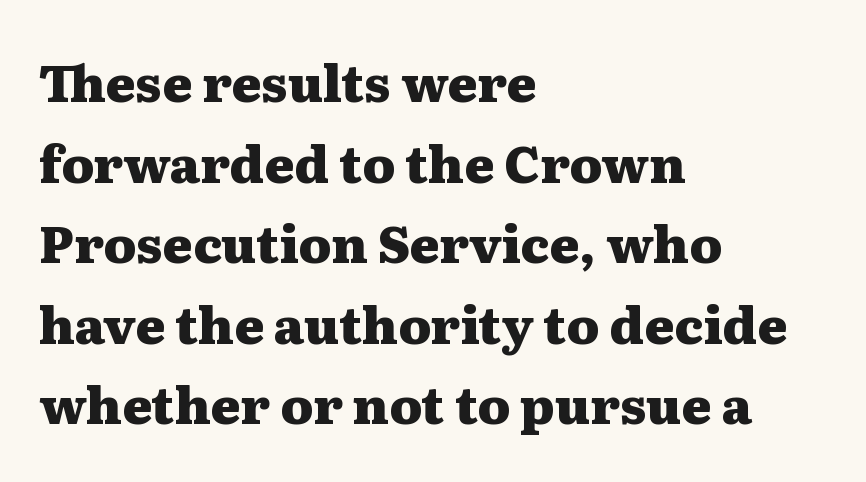
{"serif": "yes", "italic": "no", "bold": "yes", "weight": "heavy", "width": "wide", "stroke_contrast": "medium", "x_height": "medium", "monospaced": "no", "underline": "no", "align": "left", "line_spacing": "normal", "line_spacing_ratio": 1.58, "letter_spacing": "normal", "letter_spacing_em": 0.0, "glyph_px": 51}
